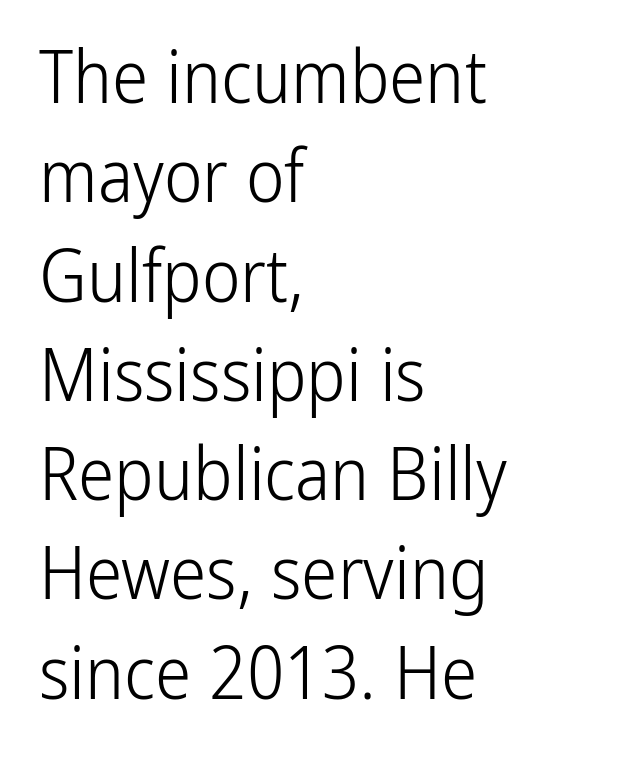
The image shows 73 px light, condensed sans-serif type, upright; set left-aligned, normal line spacing (1.36x), normal letter spacing, not underlined; low stroke contrast and a medium x-height.
